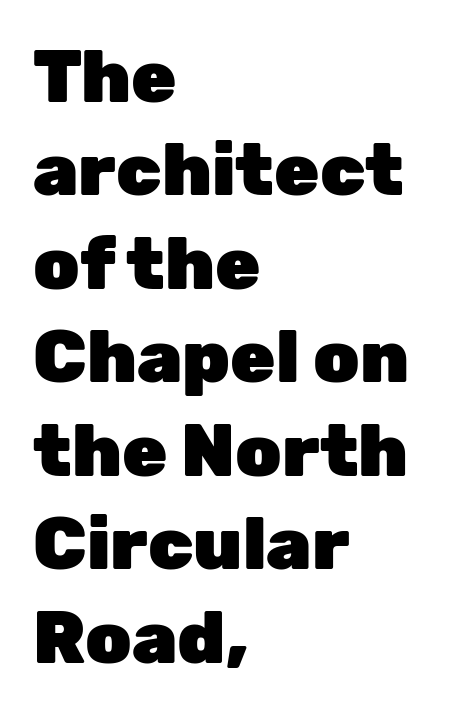
Weight check: bold — yes, fully. To sum up the face: it is a sans, with no serifs. Does extra space separate the letters? No, they use regular spacing. Leading: standard. Looks like regular typesetting: each glyph gets only the width it needs. The axis of the letterforms is exactly vertical.
